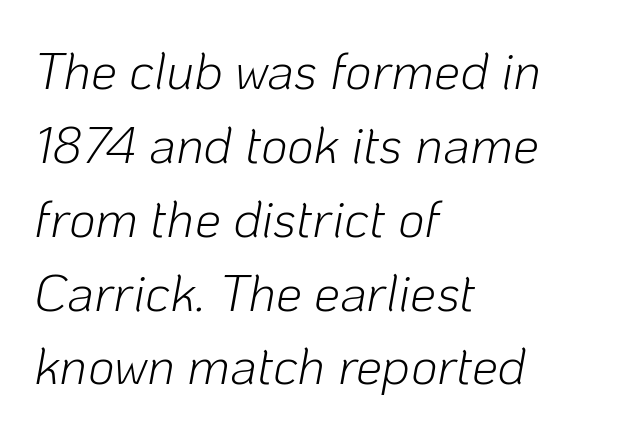
Spacing verdict: proportional, widths tailored to each character. Observe the lean: these are italic letterforms. Letters have the restrained weight of plain body copy at most. A normal amount of white space separates one row of letters from the next. Notice how the passage keeps a crisp vertical edge on the left only.
